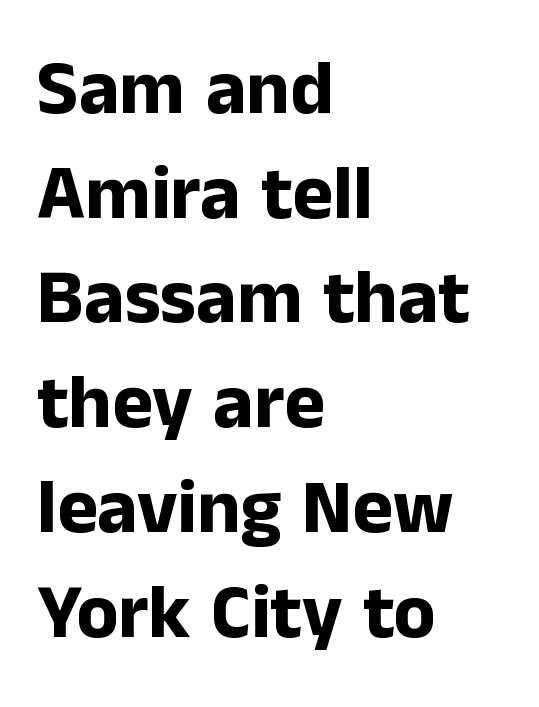
The image shows 77 px bold sans-serif type, upright; set left-aligned, normal line spacing (1.36x), normal letter spacing, not underlined; low stroke contrast and a medium x-height.
